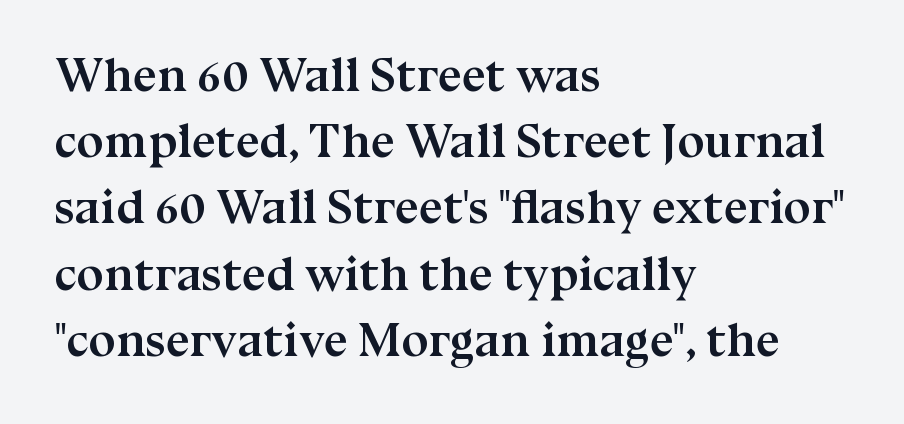
{"serif": "yes", "italic": "no", "bold": "yes", "weight": "semibold", "width": "normal", "stroke_contrast": "medium", "x_height": "medium", "monospaced": "no", "underline": "no", "align": "left", "line_spacing": "normal", "line_spacing_ratio": 1.38, "letter_spacing": "normal", "letter_spacing_em": 0.0, "glyph_px": 48}
